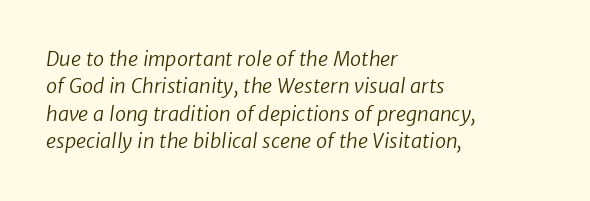
Heaviness? Minimal to ordinary, like unemphasized prose. The passage shown has conventional tracking throughout. Glance below the letters and you will spot only blank space. These lines stack with their left ends in a neat column.
